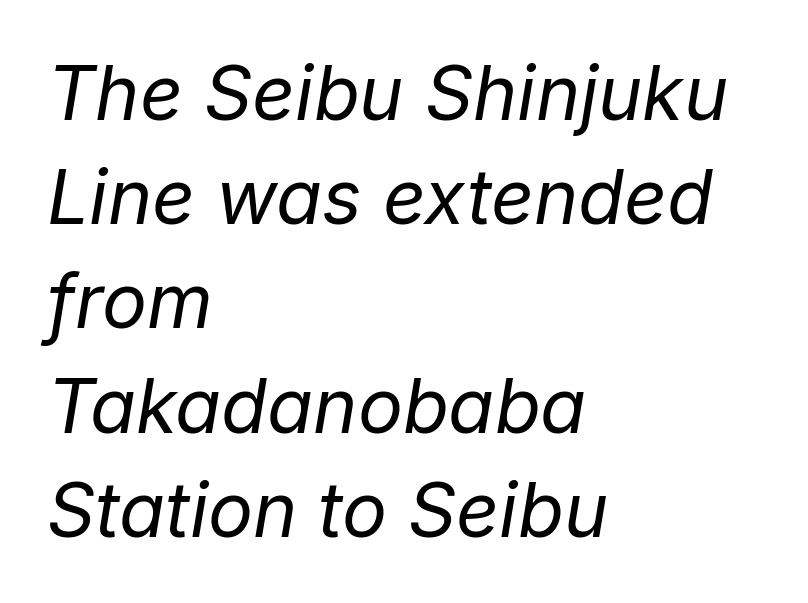
Q: Is the text bold? A: No.
Q: Is the text italic (slanted)? A: Yes, it leans right by about 9 degrees.
Q: Is the text underlined? A: No.
Q: How is the paragraph aligned? A: Left-aligned.
Q: Is the spacing between letters normal or unusually wide? A: Normal.
Q: Is the spacing between lines tight, normal or loose? A: Normal.
Q: Width (condensed, normal, or wide)? A: Normal.
Q: Stroke contrast? A: Low.
Q: x-height? A: Medium.
Q: Monospaced? A: No.
